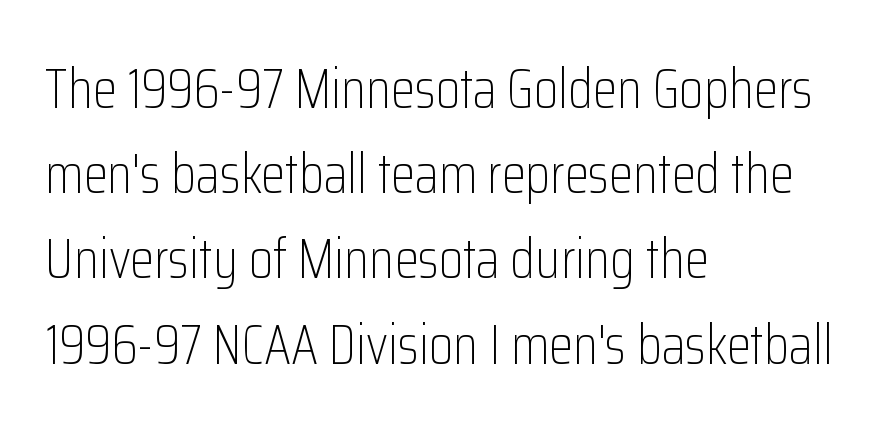
Leading matches the norm, producing a regular column. What kind of face is this? One without serifs — a sans. Notice how the passage keeps a crisp vertical edge on the left only. Varying glyph widths throughout — classic text-font behaviour. Descender tails drop into unmarked territory. The type is set solid horizontally, with unmodified tracking.
